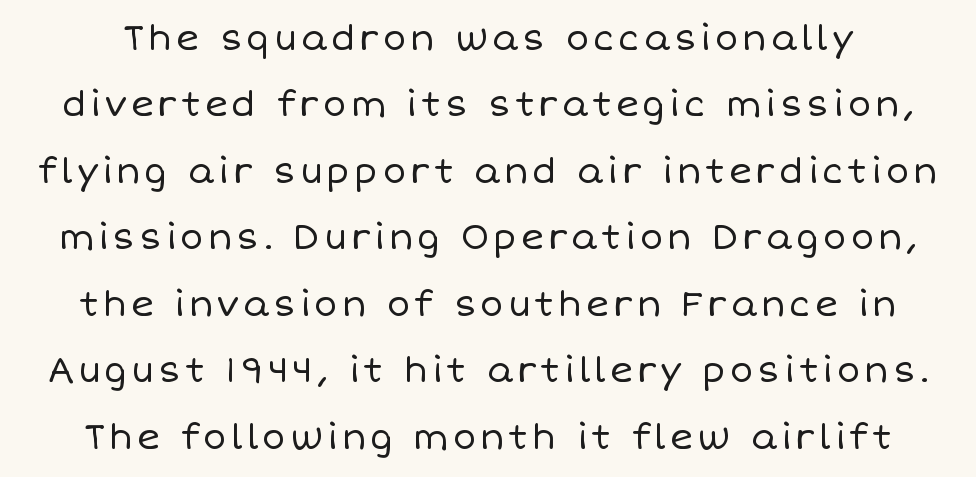
Q: Is the text bold? A: No.
Q: Is the text italic (slanted)? A: No, it is upright.
Q: Is the text underlined? A: No.
Q: Is the spacing between lines tight, normal or loose? A: Loose.
Q: Width (condensed, normal, or wide)? A: Normal.
Q: Stroke contrast? A: Low.
Q: x-height? A: Large.
Q: Monospaced? A: No.
